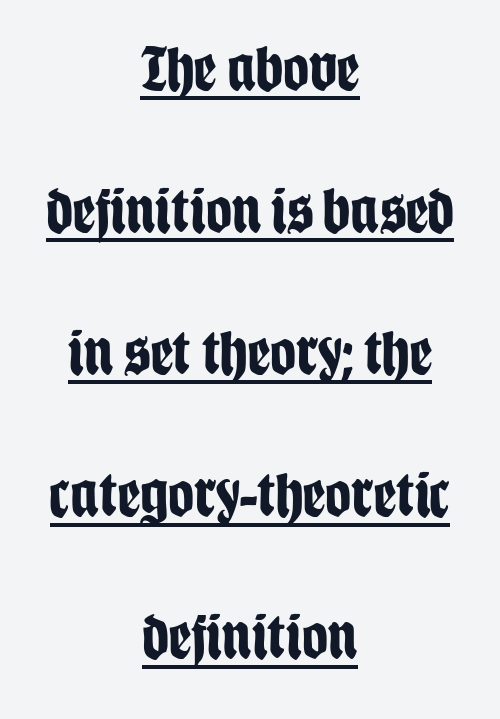
The image shows 64 px bold, condensed sans-serif type, upright; set centered, loose line spacing (2.22x), normal letter spacing, underlined; low stroke contrast and a large x-height.
